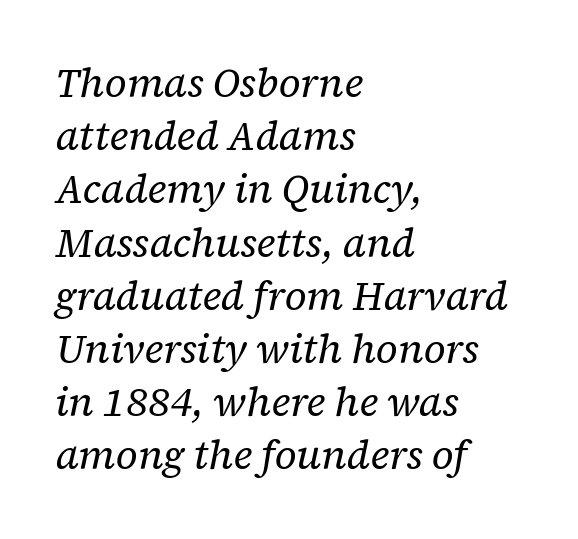
{"serif": "yes", "italic": "yes", "lean": "right", "slant_degrees": 12, "bold": "no", "weight": "regular", "width": "normal", "stroke_contrast": "low", "x_height": "medium", "monospaced": "no", "underline": "no", "align": "left", "line_spacing": "normal", "line_spacing_ratio": 1.33, "letter_spacing": "normal", "letter_spacing_em": 0.0, "glyph_px": 40}
